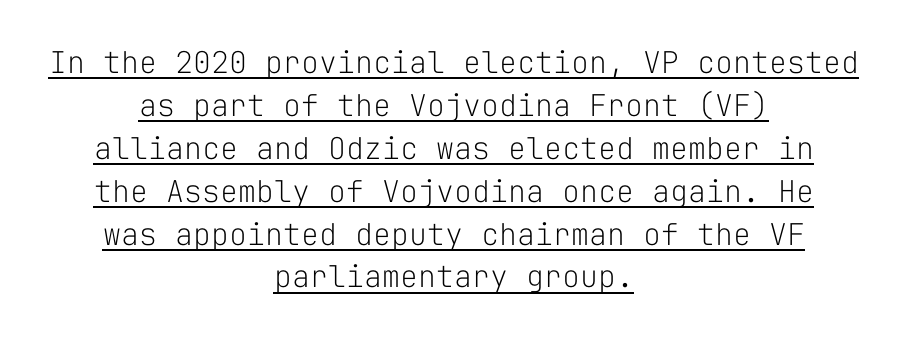
This is not heavy type; no bold has been used. The type family on display is of the sans-serif kind. Compared with undecorated copy, this sample adds a rule below the words. Is there any slant? The stems are plumb. These lines are rendered in a fixed-pitch font.
